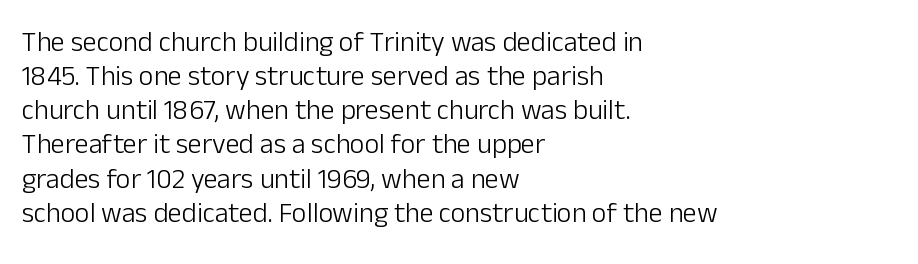
{"serif": "no", "italic": "no", "bold": "no", "weight": "light", "width": "normal", "stroke_contrast": "low", "x_height": "medium", "monospaced": "no", "underline": "no", "align": "left", "line_spacing_ratio": 1.22, "letter_spacing": "normal", "letter_spacing_em": 0.0, "glyph_px": 28}
